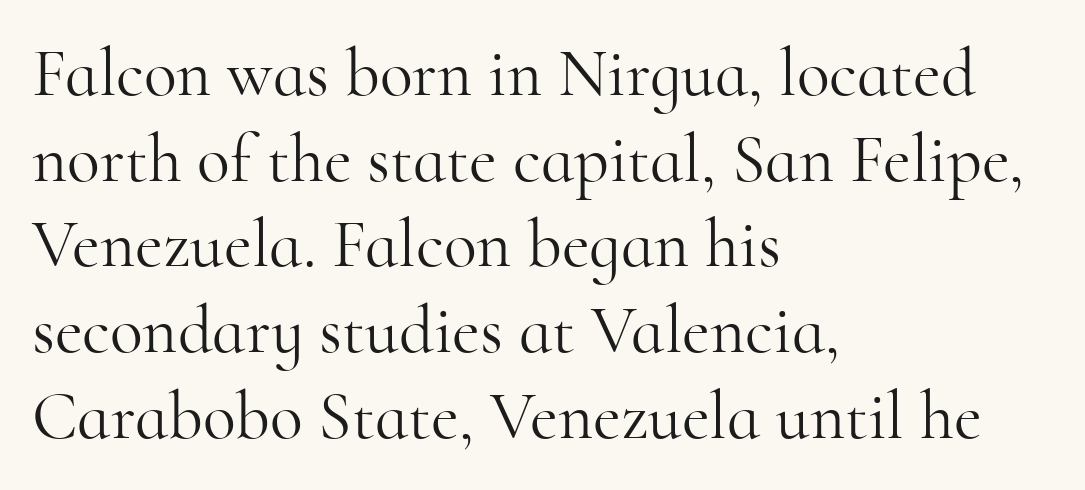
The image shows 68 px light serif type, upright; set left-aligned, normal line spacing (1.26x), normal letter spacing, not underlined; high stroke contrast and a small x-height.
